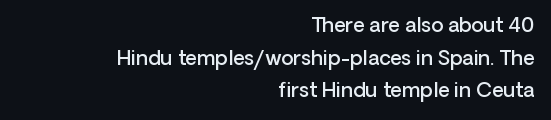
{"italic": "no", "bold": "semi", "underline": "no", "align": "right", "line_spacing": "normal", "line_spacing_ratio": 1.63, "letter_spacing": "normal", "letter_spacing_em": 0.0, "glyph_px": 20}
